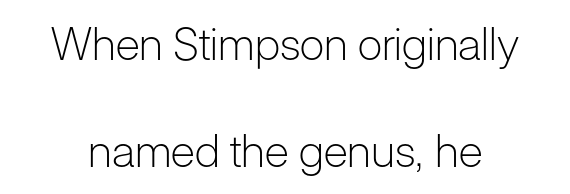
Q: Is the text bold? A: No.
Q: Is the text italic (slanted)? A: No, it is upright.
Q: Is the typeface a serif or a sans-serif typeface? A: Sans-serif.
Q: Is the text underlined? A: No.
Q: Is the spacing between letters normal or unusually wide? A: Normal.
Q: Is the spacing between lines tight, normal or loose? A: Loose.
Q: Width (condensed, normal, or wide)? A: Normal.
Q: Stroke contrast? A: Low.
Q: x-height? A: Medium.
Q: Monospaced? A: No.
